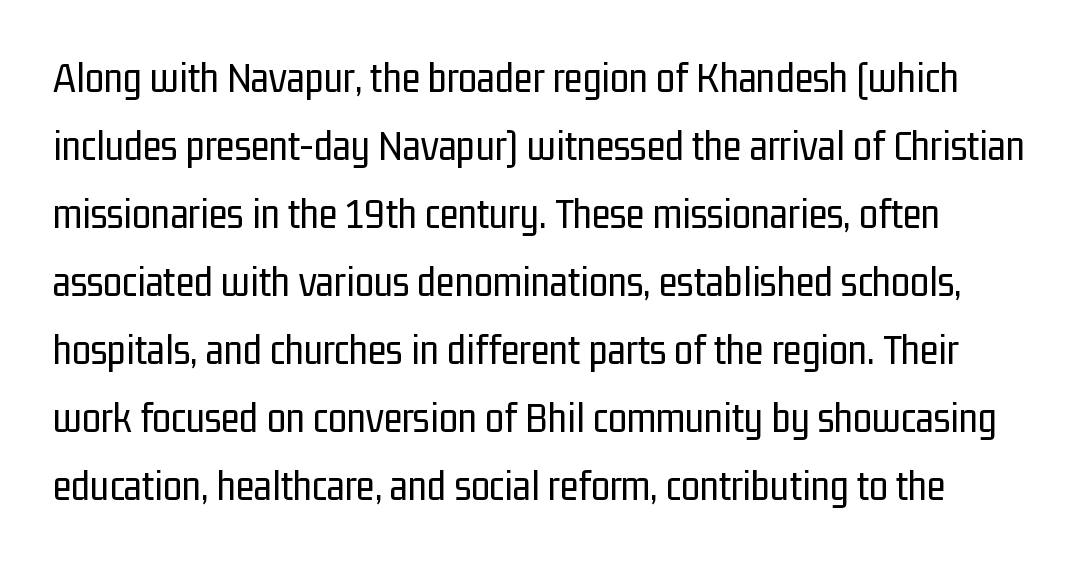
Spacing verdict: proportional, widths tailored to each character. Vertically, the passage feels balanced, rows spaced as you'd expect. A typesetter would label this face a sans. The gaps between neighbouring characters are ordinary and unremarkable.
